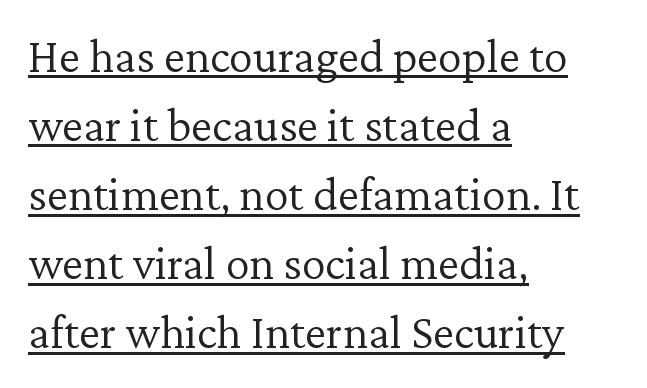
{"serif": "yes", "italic": "no", "bold": "no", "weight": "light", "width": "normal", "stroke_contrast": "low", "x_height": "medium", "monospaced": "no", "underline": "yes", "align": "left", "line_spacing": "normal", "line_spacing_ratio": 1.44, "letter_spacing": "normal", "letter_spacing_em": 0.0, "glyph_px": 48}
